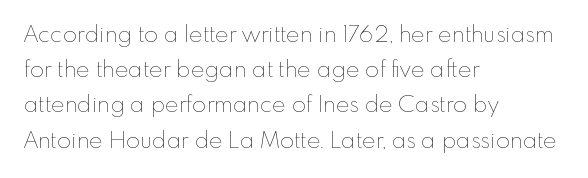
The image shows 23 px text type, upright; set left-aligned, normal line spacing (1.53x), normal letter spacing, not underlined.
